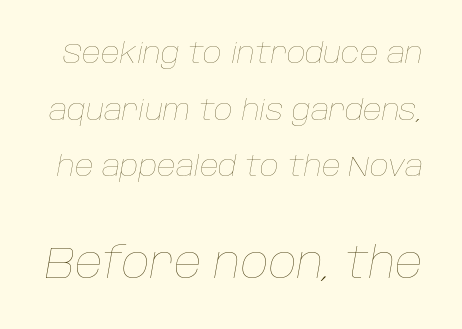
The image shows 43 px thin type, italic (leaning right); set loose line spacing (1.95x), normal letter spacing, not underlined; the second (bottom) block is 1.48x larger; low stroke contrast and a large x-height.
